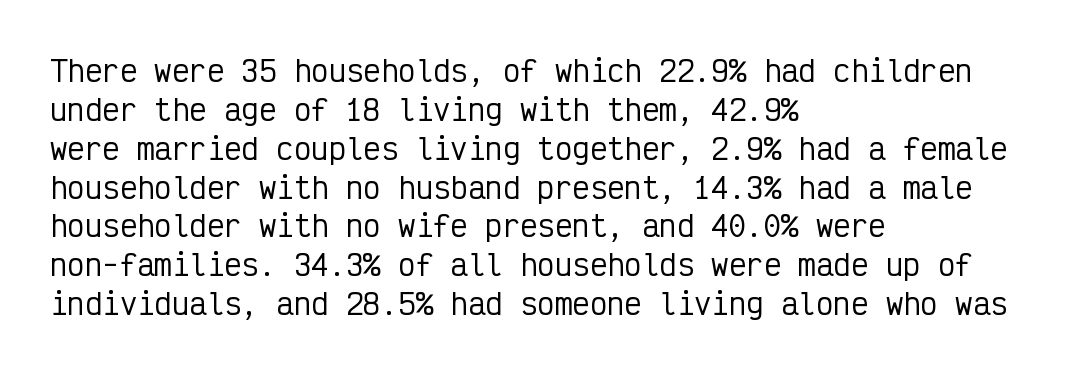
Q: Is the text italic (slanted)? A: No, it is upright.
Q: Is the typeface a serif or a sans-serif typeface? A: Sans-serif.
Q: Is the text underlined? A: No.
Q: How is the paragraph aligned? A: Left-aligned.
Q: Is the spacing between letters normal or unusually wide? A: Normal.
Q: Is the spacing between lines tight, normal or loose? A: Normal.
Q: Width (condensed, normal, or wide)? A: Condensed.
Q: Stroke contrast? A: Low.
Q: x-height? A: Medium.
Q: Monospaced? A: Yes.
